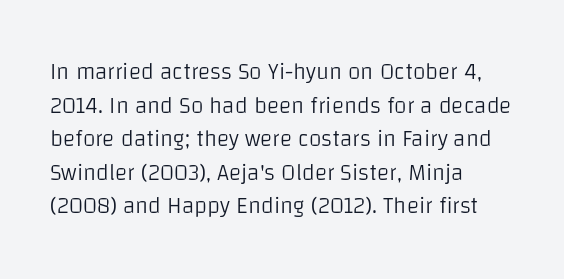
Q: Is the text bold? A: No.
Q: Is the text italic (slanted)? A: No, it is upright.
Q: Is the text underlined? A: No.
Q: How is the paragraph aligned? A: Left-aligned.
Q: Is the spacing between letters normal or unusually wide? A: Normal.
Q: Is the spacing between lines tight, normal or loose? A: Normal.
